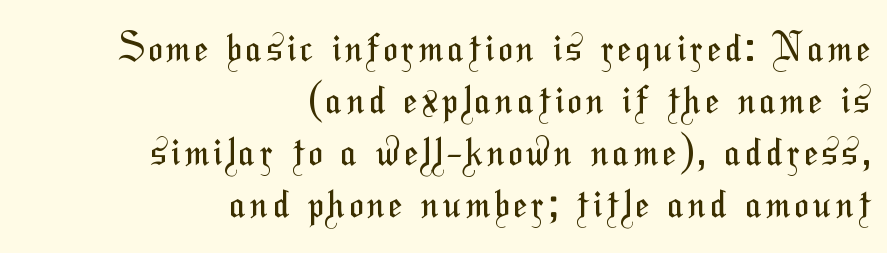
{"serif": "no", "bold": "no", "weight": "regular", "width": "condensed", "stroke_contrast": "medium", "x_height": "medium", "monospaced": "no", "underline": "no", "align": "right", "line_spacing": "normal", "line_spacing_ratio": 1.37, "glyph_px": 38}
